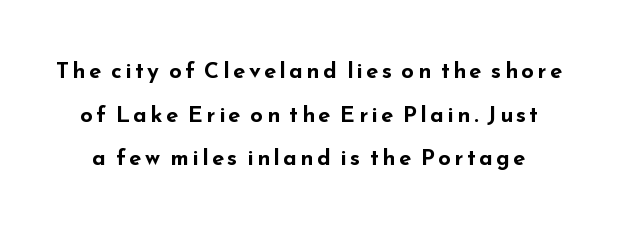
{"italic": "no", "bold": "yes", "underline": "no", "line_spacing": "loose", "line_spacing_ratio": 1.98, "glyph_px": 22}
